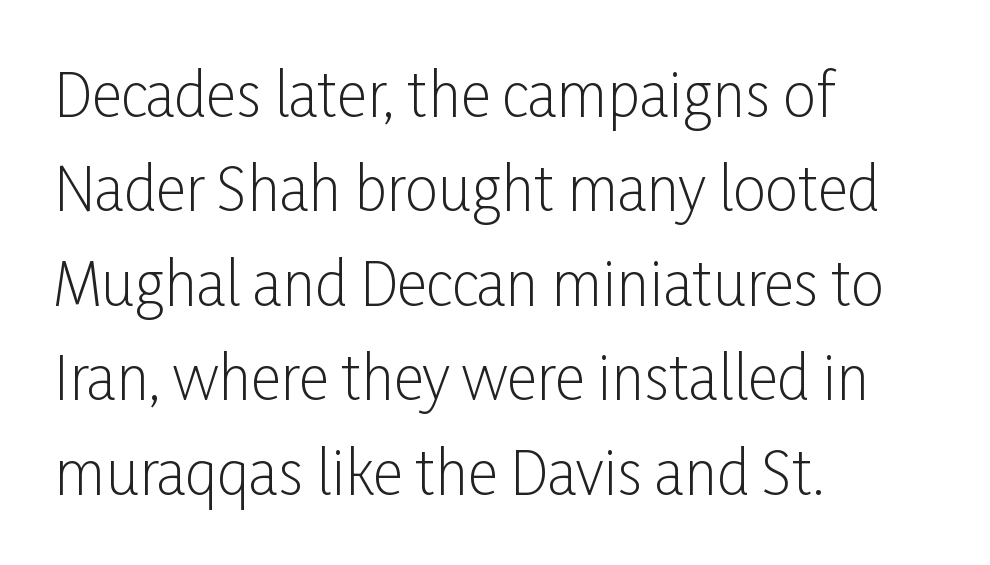
Is this a fixed-width face? No — the glyphs have proportional, varying widths. If you measured baseline to baseline, you'd find a middling distance. Posture: vertical. On a weight scale, this lands at 450 or below.
